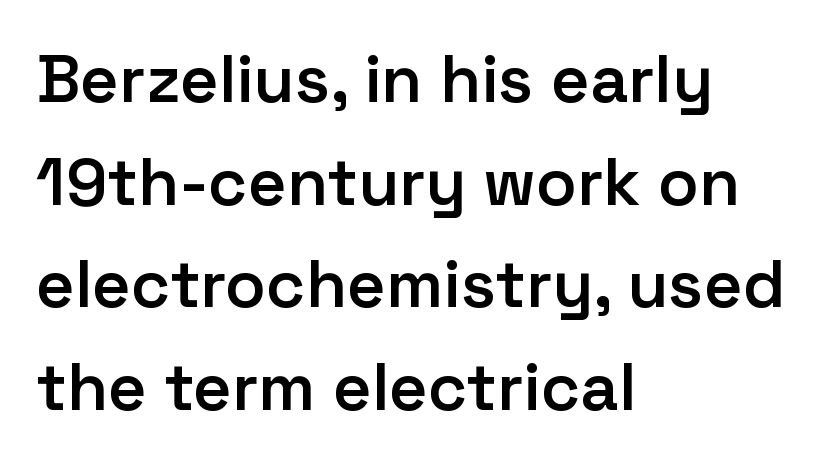
The image shows 67 px semibold sans-serif type, upright; set left-aligned, normal line spacing (1.53x), normal letter spacing, not underlined; low stroke contrast and a medium x-height.
